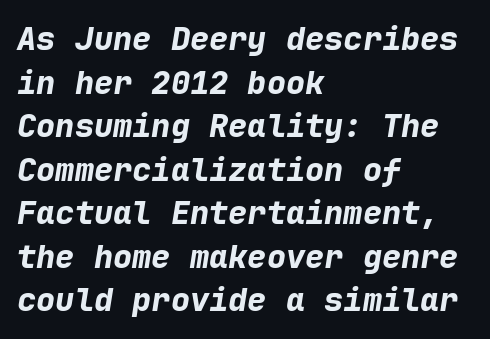
The whole block is typeset with a tilt. The type is set solid horizontally, with unmodified tracking. Interline gaps are of average width in this sample. A dark, heavy texture on the line: the type is bold. Is this a fixed-width face? Yes — each glyph sits in an identical cell. Lines of text with bare space underneath.
